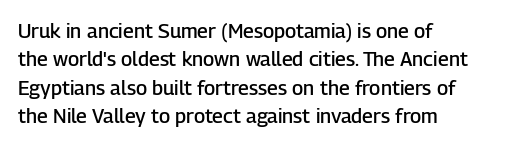
Q: Is the text bold? A: Semi-bold.
Q: Is the text italic (slanted)? A: No, it is upright.
Q: Is the text underlined? A: No.
Q: How is the paragraph aligned? A: Left-aligned.
Q: Is the spacing between letters normal or unusually wide? A: Normal.
Q: Is the spacing between lines tight, normal or loose? A: Normal.
